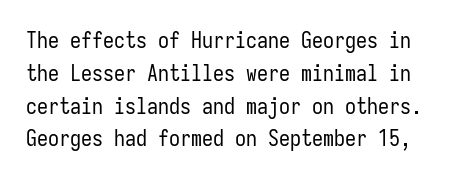
Tall strokes in this sample are plumb rather than angled. Nothing unusual about the tracking: characters are spaced as the font intends. Interline gaps are of average width in this sample. The gap between lines stays unmarked. On a weight scale, this lands at 450 or below.
